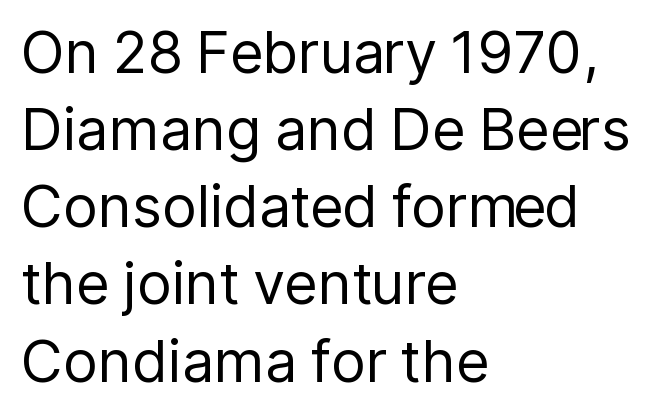
{"serif": "no", "italic": "no", "bold": "no", "weight": "regular", "width": "normal", "stroke_contrast": "low", "x_height": "medium", "monospaced": "no", "underline": "no", "align": "left", "line_spacing": "normal", "line_spacing_ratio": 1.33, "letter_spacing": "normal", "letter_spacing_em": 0.0, "glyph_px": 58}
